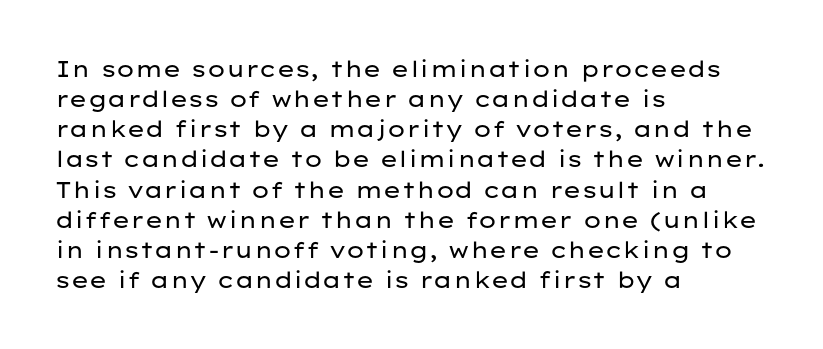
Q: Is the text bold? A: No.
Q: Is the text italic (slanted)? A: No, it is upright.
Q: Is the text underlined? A: No.
Q: How is the paragraph aligned? A: Left-aligned.
Q: Is the spacing between letters normal or unusually wide? A: Normal.
Q: Is the spacing between lines tight, normal or loose? A: Normal.
